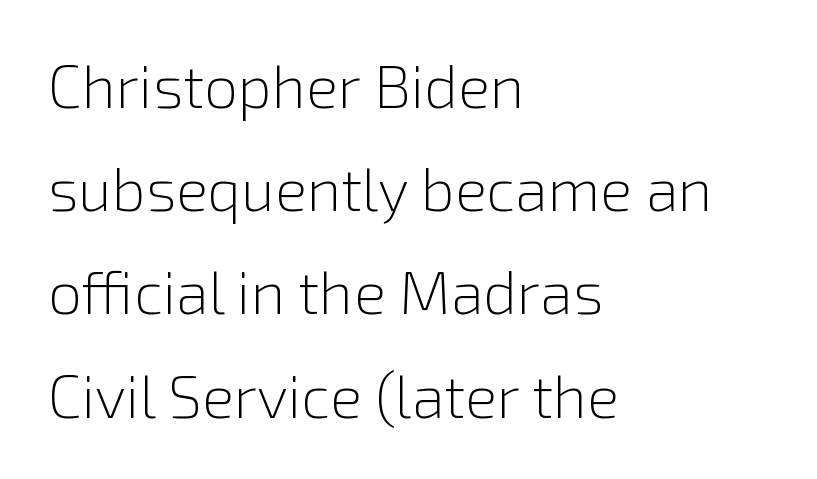
The image shows 60 px light sans-serif type, upright; set left-aligned, line spacing 1.72x, normal letter spacing, not underlined; low stroke contrast and a medium x-height.
